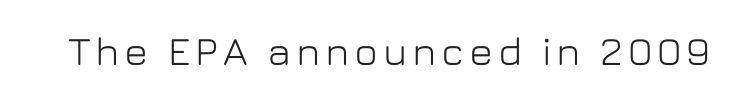
Ordinary non-slanted type is in use. Descender tails drop into unmarked territory. A typesetter would call this proportional, since set widths differ per character. Grotesque or geometric, the face here clearly has no serifs.
